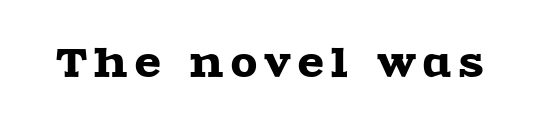
{"serif": "yes", "italic": "no", "width": "wide", "x_height": "large", "monospaced": "no", "underline": "no", "glyph_px": 38}
